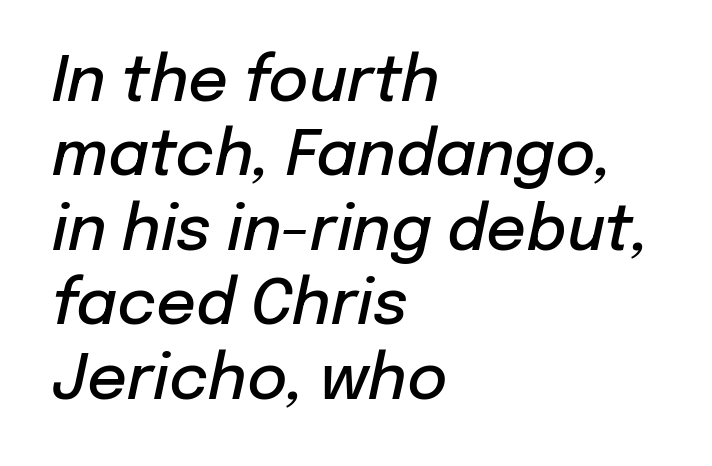
{"italic": "yes", "lean": "right", "slant_degrees": 12, "bold": "semi", "weight": "semibold", "width": "normal", "stroke_contrast": "low", "x_height": "medium", "monospaced": "no", "underline": "no", "align": "left", "line_spacing_ratio": 1.2, "letter_spacing": "normal", "letter_spacing_em": 0.0, "glyph_px": 62}
